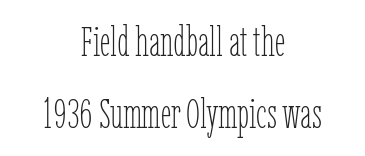
Q: Is the text bold? A: No.
Q: Is the text italic (slanted)? A: No, it is upright.
Q: Is the text underlined? A: No.
Q: How is the paragraph aligned? A: Centered.
Q: Is the spacing between letters normal or unusually wide? A: Normal.
Q: Width (condensed, normal, or wide)? A: Condensed.
Q: Stroke contrast? A: Low.
Q: x-height? A: Medium.
Q: Monospaced? A: No.
